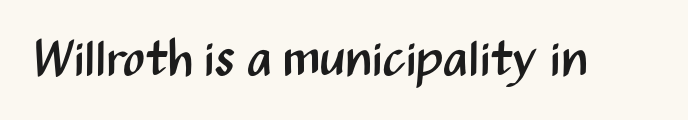
{"serif": "no", "italic": "no", "bold": "no", "weight": "regular", "width": "condensed", "stroke_contrast": "medium", "x_height": "medium", "monospaced": "no", "underline": "no", "letter_spacing": "normal", "letter_spacing_em": 0.0, "glyph_px": 51}
